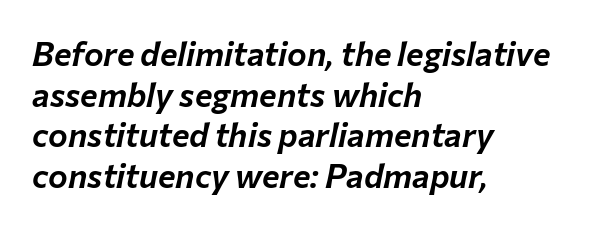
{"italic": "yes", "lean": "right", "slant_degrees": 12, "width": "normal", "stroke_contrast": "low", "x_height": "medium", "monospaced": "no", "underline": "no", "align": "left", "line_spacing_ratio": 1.23, "letter_spacing": "normal", "letter_spacing_em": 0.0, "glyph_px": 33}
